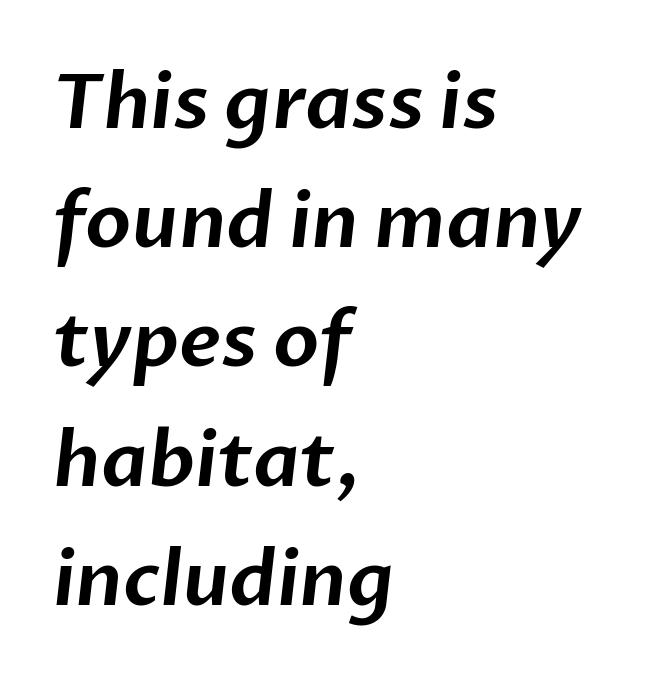
{"serif": "no", "width": "normal", "stroke_contrast": "low", "x_height": "medium", "monospaced": "no", "underline": "no", "align": "left", "line_spacing": "normal", "line_spacing_ratio": 1.59, "letter_spacing": "normal", "letter_spacing_em": 0.0, "glyph_px": 75}
